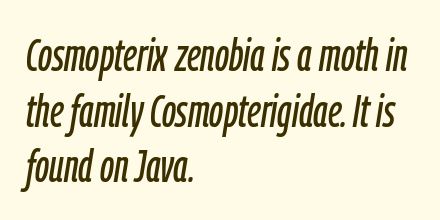
The image shows 46 px condensed type, italic (leaning right); set left-aligned, line spacing 1.21x, normal letter spacing, not underlined; low stroke contrast and a medium x-height.
